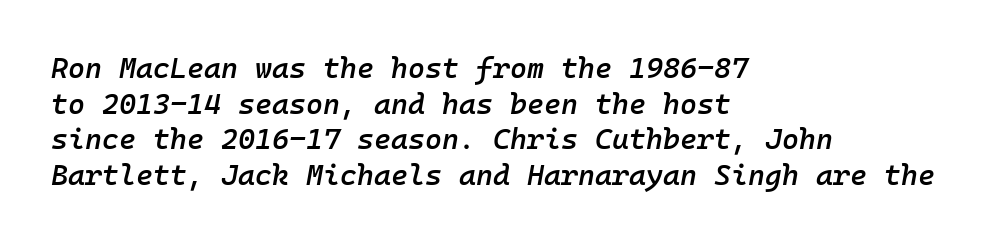
{"italic": "yes", "lean": "right", "slant_degrees": 10, "bold": "semi", "weight": "semibold", "width": "normal", "stroke_contrast": "low", "x_height": "medium", "monospaced": "yes", "underline": "no", "align": "left", "line_spacing_ratio": 1.23, "letter_spacing": "normal", "letter_spacing_em": 0.0, "glyph_px": 29}
